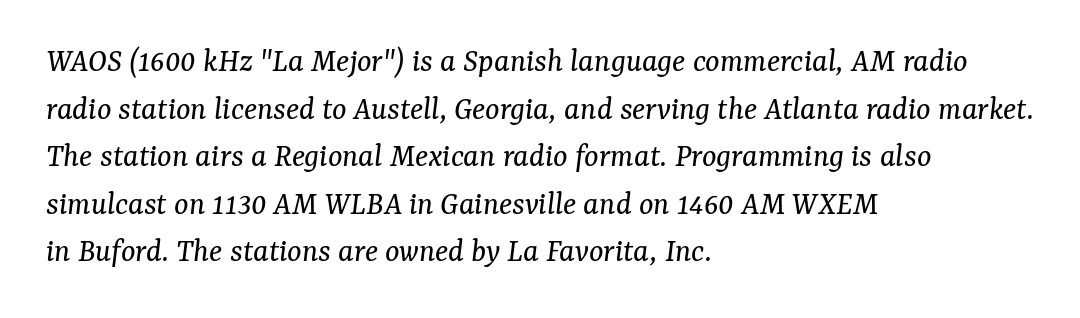
Q: Is the text bold? A: No.
Q: Is the text italic (slanted)? A: Yes, it leans right by about 7 degrees.
Q: Is the typeface a serif or a sans-serif typeface? A: Serif.
Q: Is the text underlined? A: No.
Q: How is the paragraph aligned? A: Left-aligned.
Q: Is the spacing between letters normal or unusually wide? A: Normal.
Q: Is the spacing between lines tight, normal or loose? A: Normal.
Q: Width (condensed, normal, or wide)? A: Normal.
Q: Stroke contrast? A: Medium.
Q: x-height? A: Medium.
Q: Monospaced? A: No.
